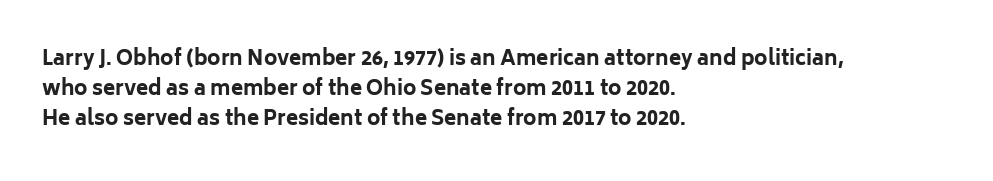
Q: Is the text bold? A: Yes.
Q: Is the text italic (slanted)? A: No, it is upright.
Q: Is the text underlined? A: No.
Q: How is the paragraph aligned? A: Left-aligned.
Q: Is the spacing between letters normal or unusually wide? A: Normal.
Q: Is the spacing between lines tight, normal or loose? A: Normal.
